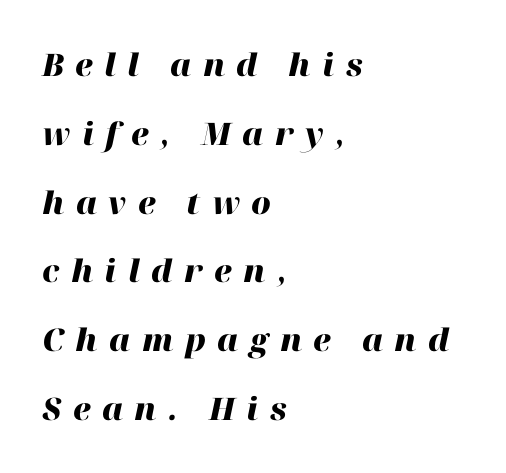
Q: Is the text bold? A: Yes.
Q: Is the text italic (slanted)? A: Yes, it leans right by about 12 degrees.
Q: Is the text underlined? A: No.
Q: How is the paragraph aligned? A: Left-aligned.
Q: Is the spacing between letters normal or unusually wide? A: Unusually wide.
Q: Is the spacing between lines tight, normal or loose? A: Loose.
Q: Width (condensed, normal, or wide)? A: Normal.
Q: Stroke contrast? A: High.
Q: x-height? A: Medium.
Q: Monospaced? A: No.
